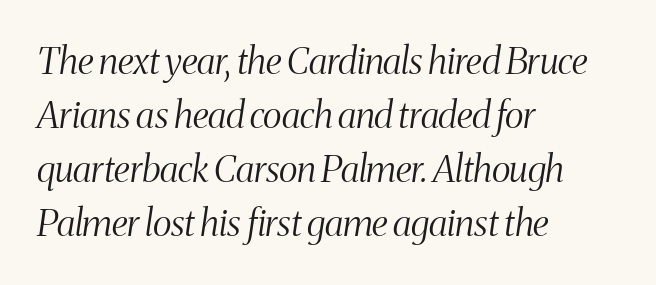
Q: Is the text bold? A: No.
Q: Is the text italic (slanted)? A: Yes, it leans right by about 8 degrees.
Q: Is the typeface a serif or a sans-serif typeface? A: Serif.
Q: Is the text underlined? A: No.
Q: How is the paragraph aligned? A: Left-aligned.
Q: Is the spacing between letters normal or unusually wide? A: Normal.
Q: Is the spacing between lines tight, normal or loose? A: Normal.
Q: Width (condensed, normal, or wide)? A: Condensed.
Q: Stroke contrast? A: Medium.
Q: x-height? A: Medium.
Q: Monospaced? A: No.
